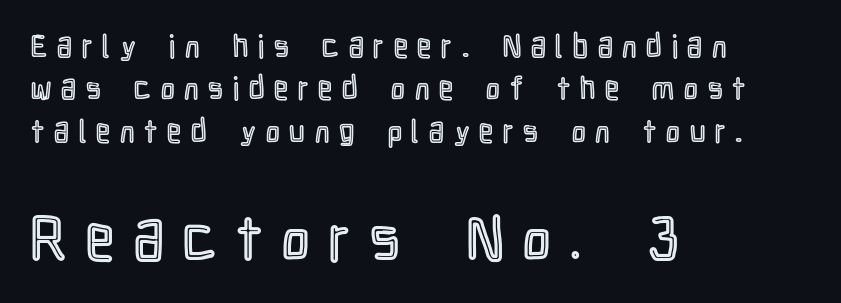
The space directly below the letters is spotless. Regarding leading, the lines here are spaced in the standard way. Someone cranked the tracking dial way up on this one. These lines are set flush left with a ragged right edge. You could not count columns in this text — the font is proportionally spaced.
